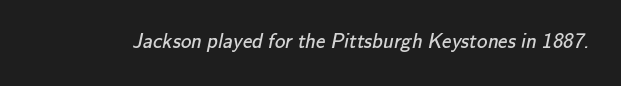
Q: Is the text bold? A: No.
Q: Is the text underlined? A: No.
Q: Is the spacing between letters normal or unusually wide? A: Normal.
